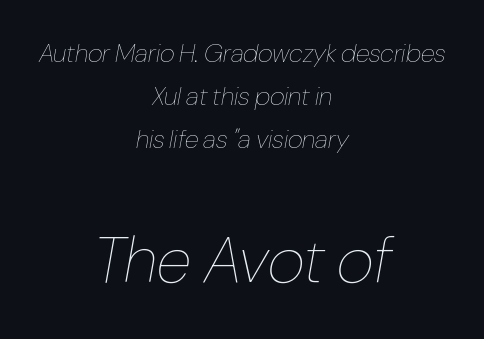
{"italic": "yes", "lean": "right", "slant_degrees": 10, "bold": "no", "weight": "thin", "width": "condensed", "stroke_contrast": "low", "x_height": "medium", "monospaced": "no", "underline": "no", "align": "center", "line_spacing": "normal", "line_spacing_ratio": 1.65, "letter_spacing": "normal", "letter_spacing_em": 0.0, "larger_block": "second", "size_ratio": 2.5, "glyph_px": 65}
